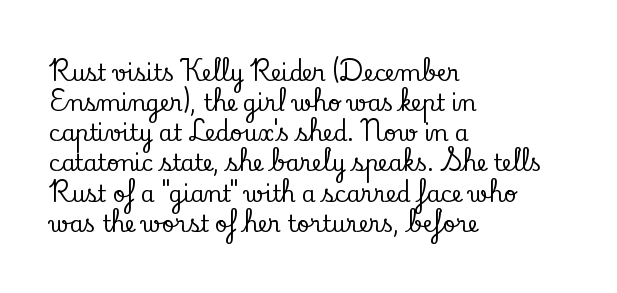
The image shows 22 px text type, upright; set left-aligned, normal line spacing (1.37x), normal letter spacing, not underlined.
